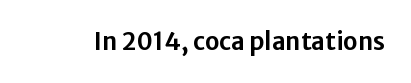
Q: Is the text italic (slanted)? A: No, it is upright.
Q: Is the text underlined? A: No.
Q: Is the spacing between letters normal or unusually wide? A: Normal.
